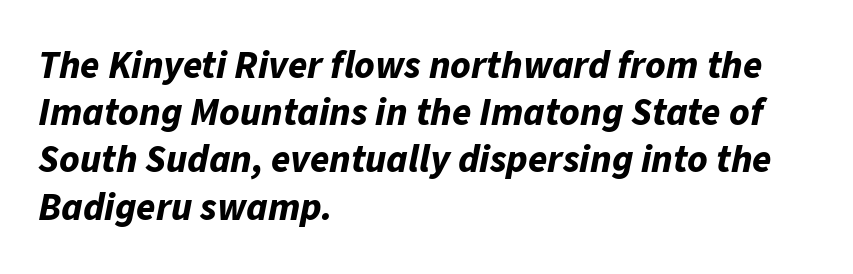
{"italic": "yes", "lean": "right", "slant_degrees": 11, "bold": "yes", "weight": "bold", "width": "normal", "stroke_contrast": "low", "x_height": "medium", "monospaced": "no", "underline": "no", "align": "left", "line_spacing_ratio": 1.21, "letter_spacing": "normal", "letter_spacing_em": 0.0, "glyph_px": 39}
